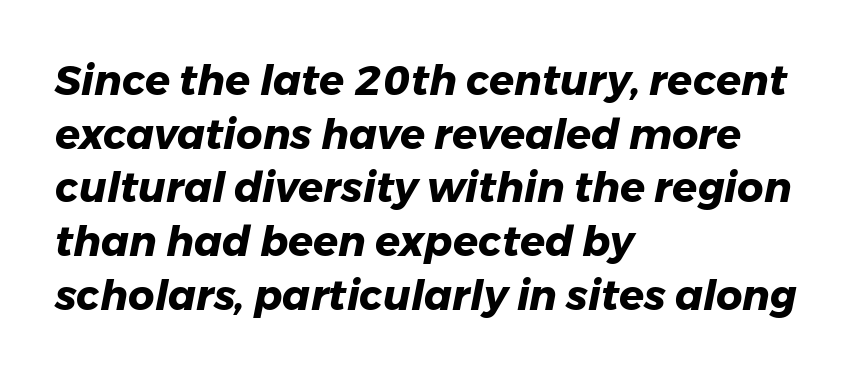
The image shows 41 px heavy type, italic (leaning right); set left-aligned, normal line spacing (1.31x), normal letter spacing, not underlined; low stroke contrast and a medium x-height.
